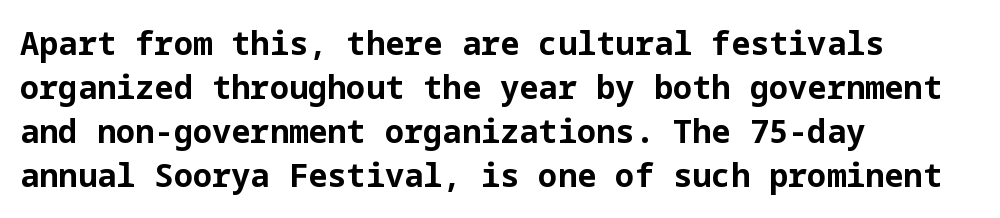
Is there much room between lines? A standard amount, neither cramped nor airy. Posture: straight, roman, zero tilt. The letters carry no serifs — their stems end cleanly without finishing strokes. Notice how thick the strokes are: this is what a full bold looks like. The passage shown is not underscored anywhere. Each line starts at the same left margin while the right side varies.
